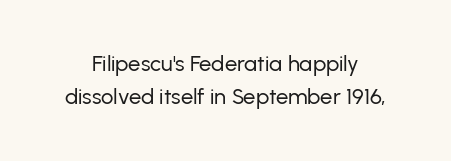
{"italic": "no", "bold": "no", "underline": "no", "line_spacing": "normal", "line_spacing_ratio": 1.51, "letter_spacing": "normal", "letter_spacing_em": 0.0, "glyph_px": 22}
